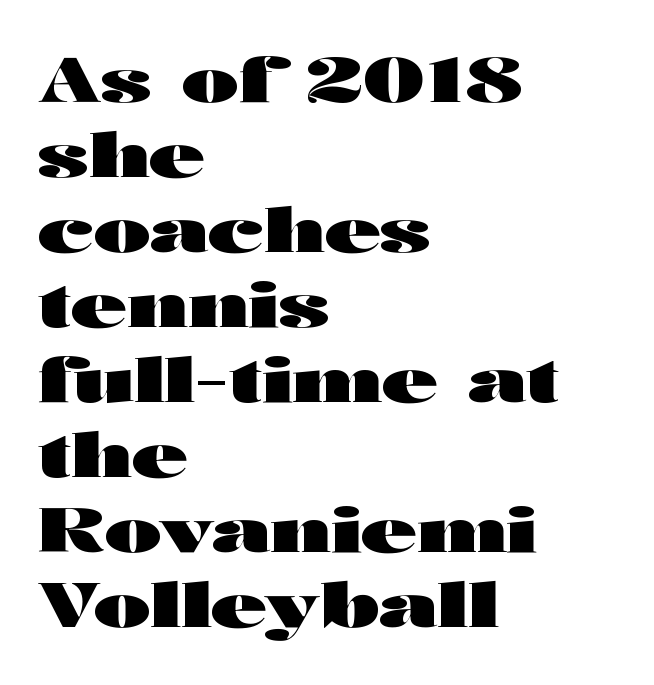
A typesetter would call this zero additional tracking. A bare baseline throughout the passage. The rendering uses natural spacing where letterforms have individual widths. The type sits square on the baseline with zero lean. Visually the block forms a straight wall on the left and a jagged coastline on the right.
